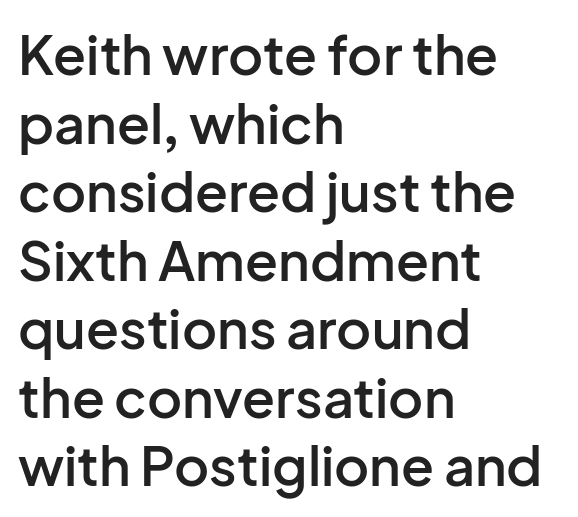
The image shows 54 px semibold sans-serif type, upright; set left-aligned, normal line spacing (1.27x), normal letter spacing, not underlined; low stroke contrast and a medium x-height.
